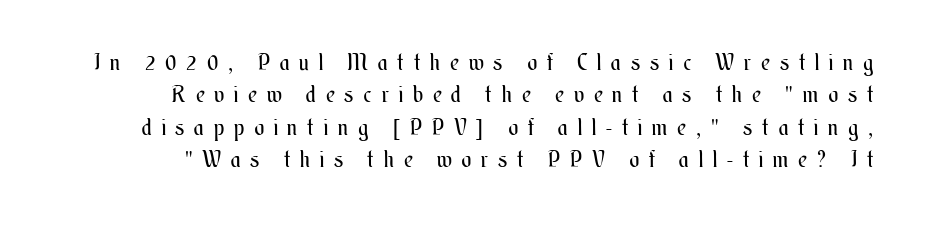
The image shows 23 px text type, upright; set normal line spacing (1.41x), unusually wide letter spacing (+0.44 em), not underlined.
